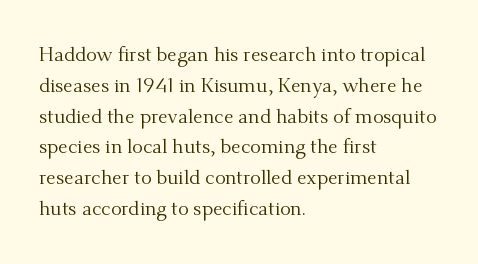
Unmarked baselines from the first word to the last. Between one letter and the next there's only the usual sliver of space. Left-aligned paragraph, ragged on the right. Compared with typical paragraphs, the rows here are spaced about the same. It's the straight-up-and-down kind of type.
